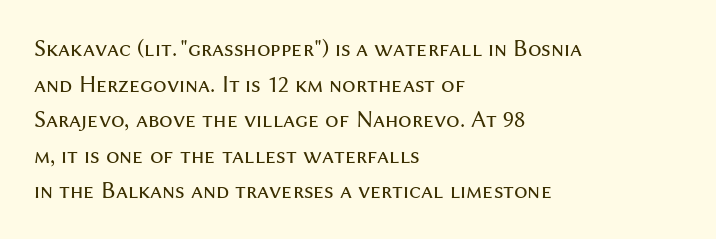
Q: Is the text bold? A: No.
Q: Is the text italic (slanted)? A: No, it is upright.
Q: Is the text underlined? A: No.
Q: How is the paragraph aligned? A: Left-aligned.
Q: Is the spacing between letters normal or unusually wide? A: Normal.
Q: Is the spacing between lines tight, normal or loose? A: Normal.
